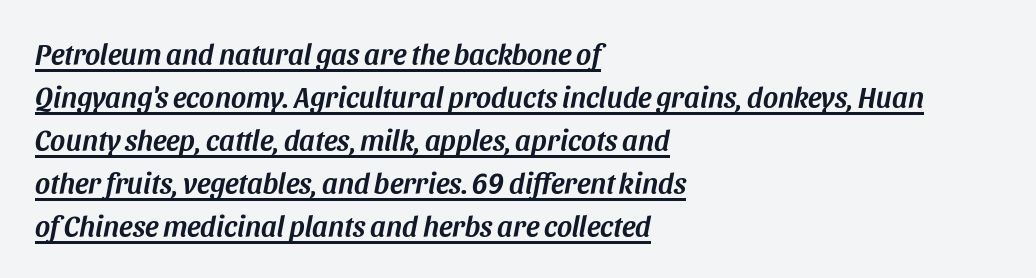
The image shows 29 px text type, italic (leaning right); set left-aligned, normal line spacing (1.48x), normal letter spacing, underlined; medium stroke contrast and a large x-height.
